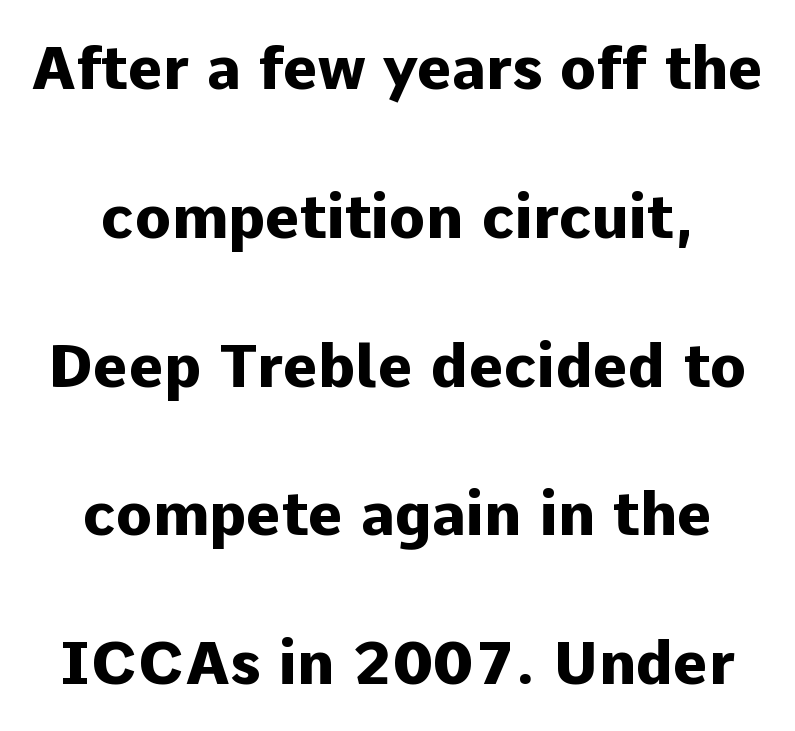
The image shows 60 px heavy sans-serif type, upright; set loose line spacing (2.48x), normal letter spacing, not underlined; low stroke contrast and a medium x-height.
